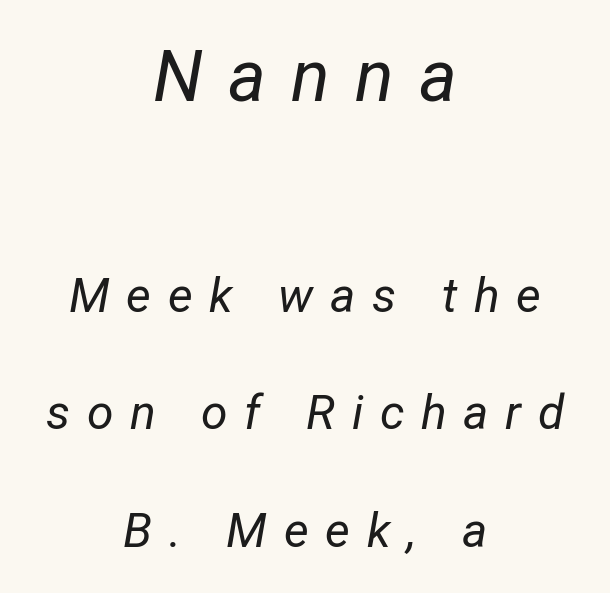
Q: Is the text bold? A: No.
Q: Is the text italic (slanted)? A: Yes, it leans right by about 12 degrees.
Q: Is the text underlined? A: No.
Q: How is the paragraph aligned? A: Centered.
Q: Is the spacing between letters normal or unusually wide? A: Unusually wide.
Q: Is the spacing between lines tight, normal or loose? A: Loose.
Q: Which block of text is set in a larger size, the first (top) or the second (bottom)? A: The first (top) one.
Q: Width (condensed, normal, or wide)? A: Condensed.
Q: Stroke contrast? A: Low.
Q: x-height? A: Medium.
Q: Monospaced? A: No.
